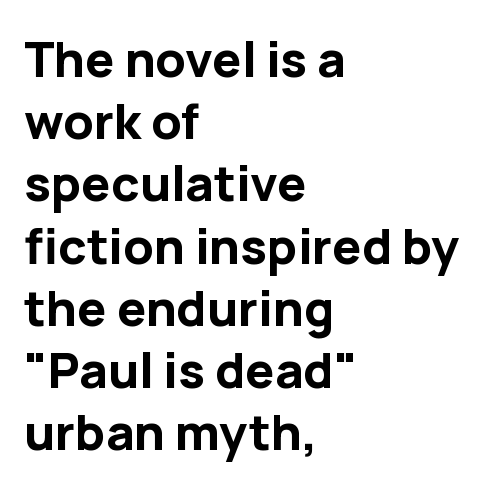
Stroke terminals: plain, sans-serif. Where is the straight margin? On the left. I'd describe the lettering as bold — thick and assertive. Summary of vertical rhythm: regular, with standard interline spacing.
